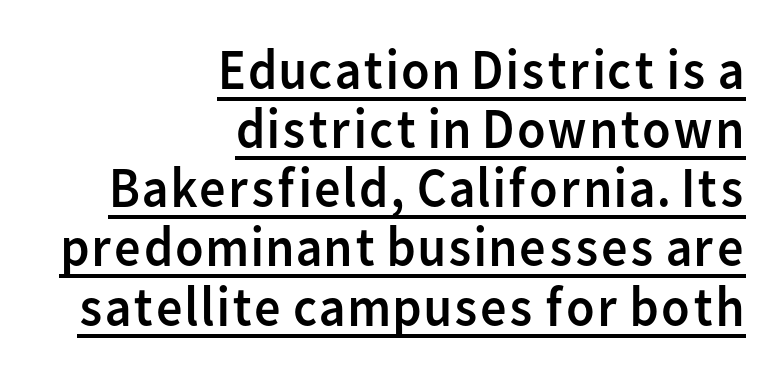
The image shows 58 px regular-weight sans-serif type, upright; set right-aligned, tight line spacing (1.02x), normal letter spacing, underlined; low stroke contrast and a medium x-height.
